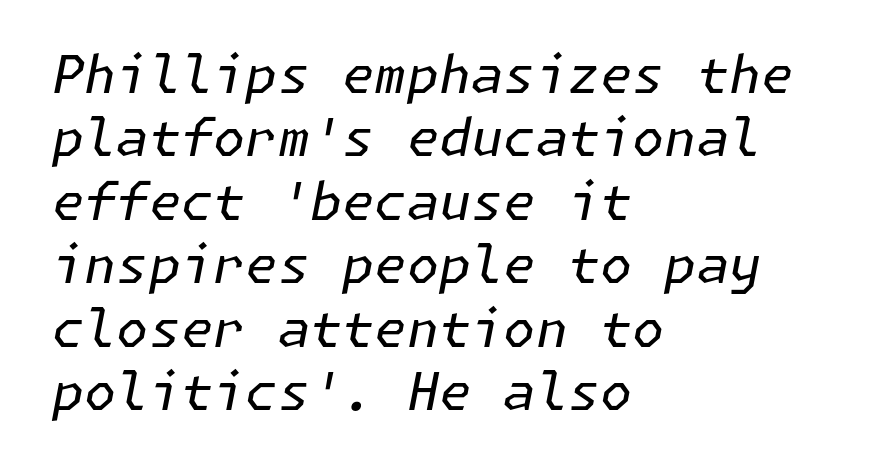
{"italic": "yes", "lean": "right", "slant_degrees": 11, "bold": "no", "weight": "regular", "width": "normal", "stroke_contrast": "low", "x_height": "medium", "underline": "no", "align": "left", "line_spacing_ratio": 1.22, "letter_spacing": "normal", "letter_spacing_em": 0.0, "glyph_px": 52}
